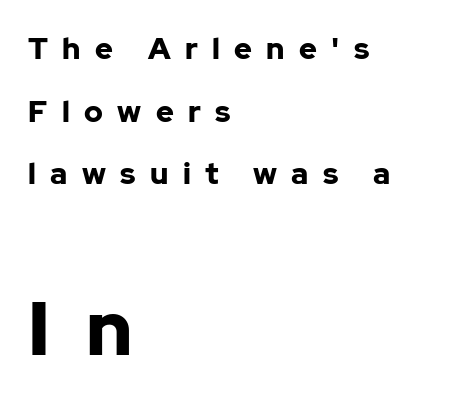
The image shows 76 px bold sans-serif type, upright; set left-aligned, loose line spacing (2.09x), unusually wide letter spacing (+0.48 em), not underlined; the second (bottom) block is 2.53x larger; low stroke contrast and a medium x-height.
